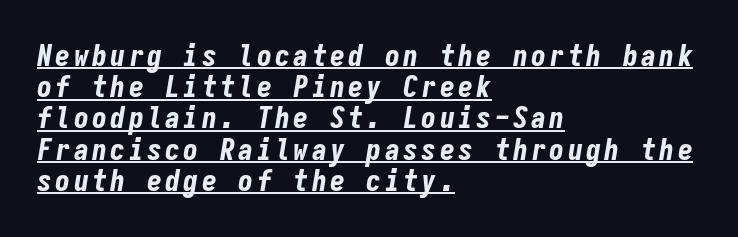
This sample has the even, mechanical cadence of fixed-width lettering. The lettering tilts uniformly, giving the passage an italic look. Underline: present. Typographic density is high because the face is bold. Is the block centered? No — it sits flush against the left margin.
